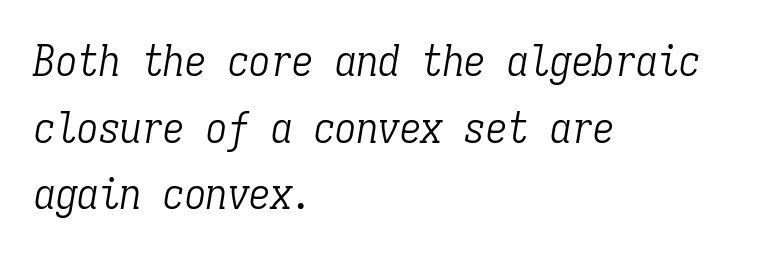
The image shows 43 px light, condensed serif type, italic (leaning right), monospaced; set left-aligned, normal line spacing (1.55x), normal letter spacing, not underlined; low stroke contrast and a medium x-height.
